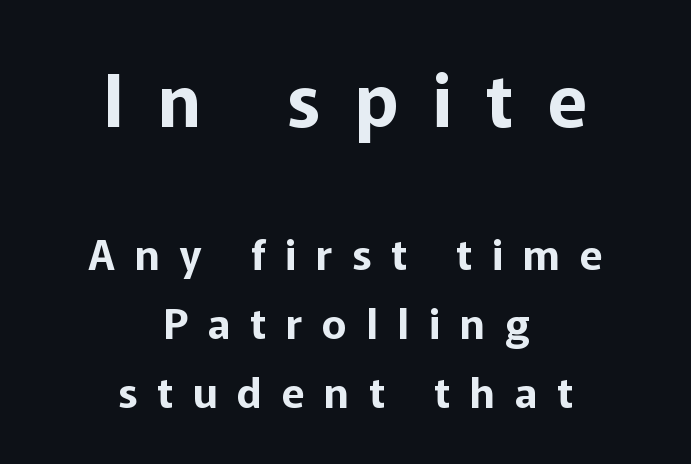
The image shows 73 px sans-serif type, upright; set centered, normal line spacing (1.65x), unusually wide letter spacing (+0.47 em), not underlined; the first (top) block is 1.74x larger; low stroke contrast and a medium x-height.
